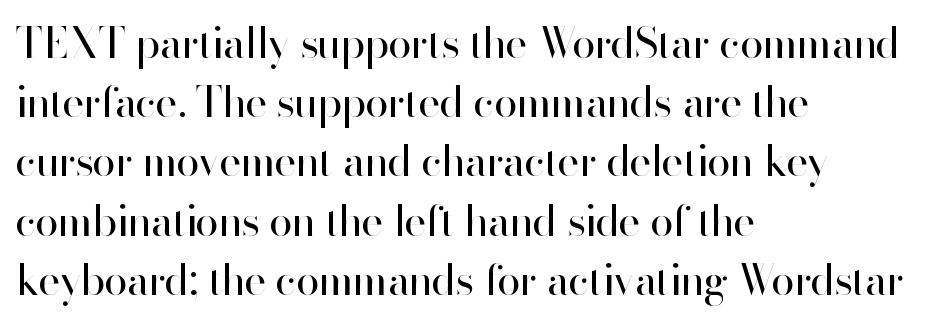
{"serif": "no", "italic": "no", "bold": "no", "weight": "regular", "width": "normal", "stroke_contrast": "high", "x_height": "small", "monospaced": "no", "underline": "no", "align": "left", "line_spacing": "normal", "line_spacing_ratio": 1.41, "letter_spacing": "normal", "letter_spacing_em": 0.0, "glyph_px": 42}
